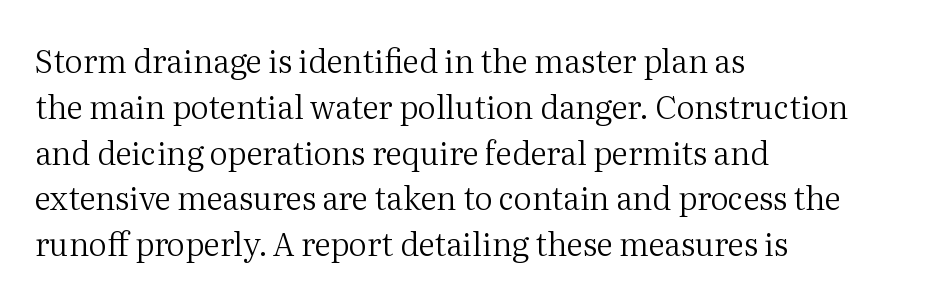
The glyphs are unaccompanied by any horizontal stroke below them. Casual observation: everything's shoved over to the left. Tall strokes in this sample are plumb rather than angled. The weight would be labelled regular, book, light, or lighter still. Looks like regular typesetting: each glyph gets only the width it needs.
